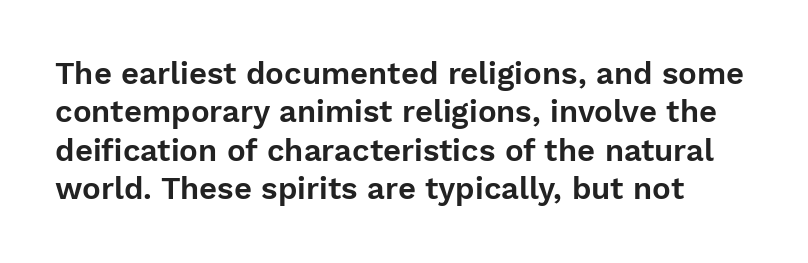
Spacing verdict: proportional, widths tailored to each character. Descenders hang freely into open space. This is sans-serif lettering, the kind often seen on screens and signage. Tracking here is standard; glyphs follow each other at the usual distance. Is there any slant? The stems are plumb.
